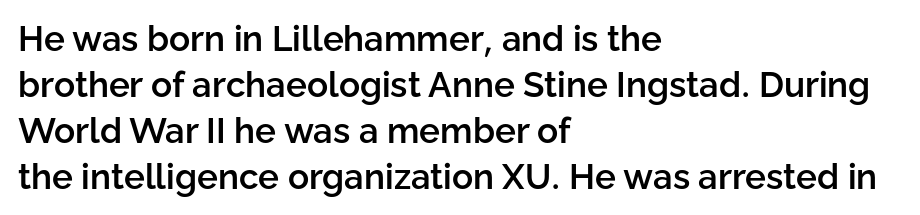
Which margin do the lines hug? The left one — the right edge is uneven. The passage shown has conventional tracking throughout. The letters stand straight up with perfectly vertical stems. As a designer I'd log this as weight 600, semibold. Spacing verdict: proportional, widths tailored to each character. The rows are spaced the way most documents space them.
